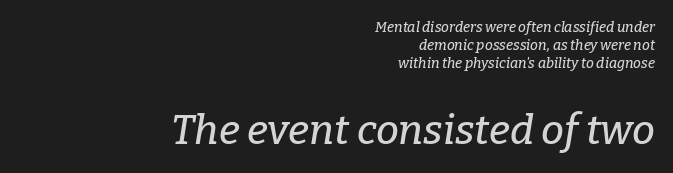
Is the type slanted? Yes — the strokes lean at a clear angle. Tracking here is standard; glyphs follow each other at the usual distance. The designer gave the closing block more size than the opening block. A bare baseline throughout the passage. If you measured baseline to baseline, you'd find a middling distance. A typesetter would label this face a serif.
